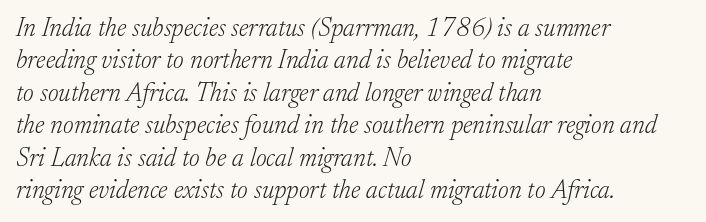
{"italic": "yes", "lean": "right", "slant_degrees": 17, "bold": "no", "underline": "no", "align": "left", "line_spacing": "normal", "line_spacing_ratio": 1.25, "letter_spacing": "normal", "letter_spacing_em": 0.0, "glyph_px": 26}
